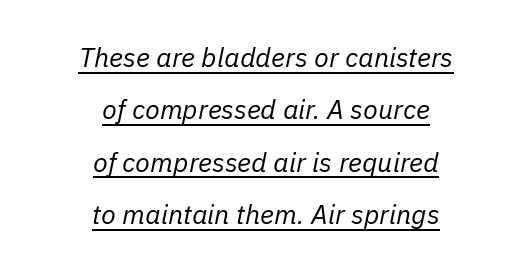
The words here are underlined. Centered paragraph, ragged on both sides. Stroke thickness stays within the range of a standard reading face or lighter. Vertically, the passage feels expansive, rows floating well apart. This rendering leaves character spacing at its baseline value. Emphasis-style slanted type is in use.
